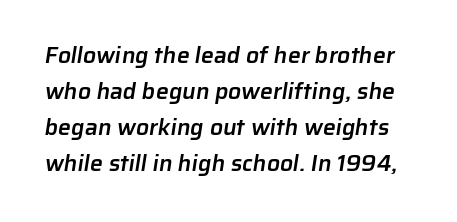
Q: Is the text bold? A: Semi-bold.
Q: Is the text underlined? A: No.
Q: Is the spacing between letters normal or unusually wide? A: Normal.
Q: Is the spacing between lines tight, normal or loose? A: Normal.
